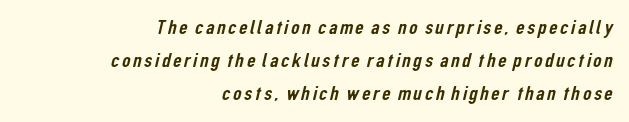
The image shows 21 px text type; set right-aligned, normal line spacing (1.56x), not underlined.
